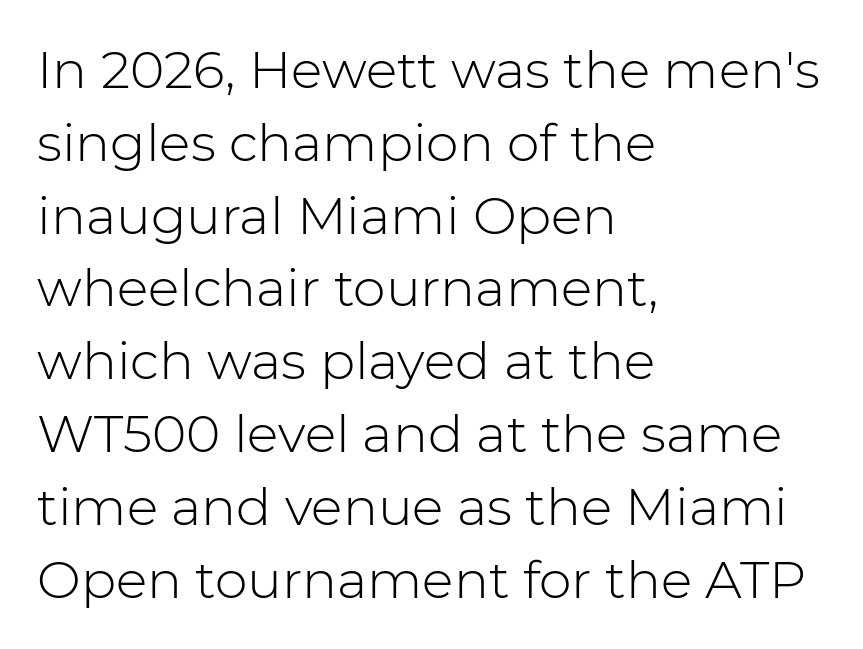
The image shows 52 px light sans-serif type, upright; set left-aligned, normal line spacing (1.4x), normal letter spacing, not underlined; low stroke contrast and a medium x-height.
